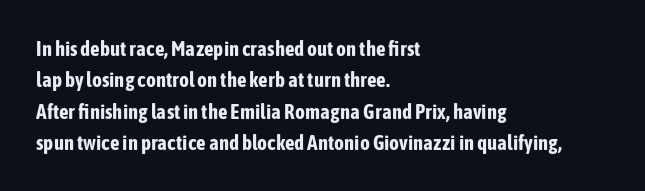
The image shows 21 px bold type, upright; set left-aligned, normal line spacing (1.49x), normal letter spacing, not underlined.
